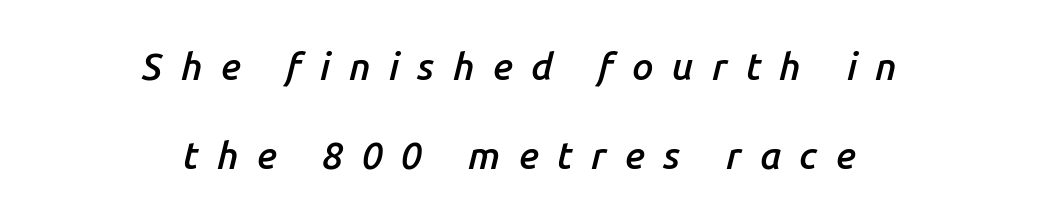
Q: Is the text bold? A: Semi-bold.
Q: Is the text italic (slanted)? A: Yes, it leans right by about 14 degrees.
Q: Is the text underlined? A: No.
Q: How is the paragraph aligned? A: Centered.
Q: Is the spacing between letters normal or unusually wide? A: Unusually wide.
Q: Is the spacing between lines tight, normal or loose? A: Loose.
Q: Width (condensed, normal, or wide)? A: Normal.
Q: Stroke contrast? A: Low.
Q: x-height? A: Medium.
Q: Monospaced? A: No.
